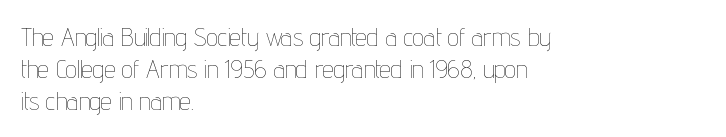
Glance below the letters and you will spot only blank space. The weight tops out at a normal text grade. Teacher's note: observe the even left margin — that is flush-left alignment. Interline gaps are of average width in this sample. In terms of posture, this sample is upright.
